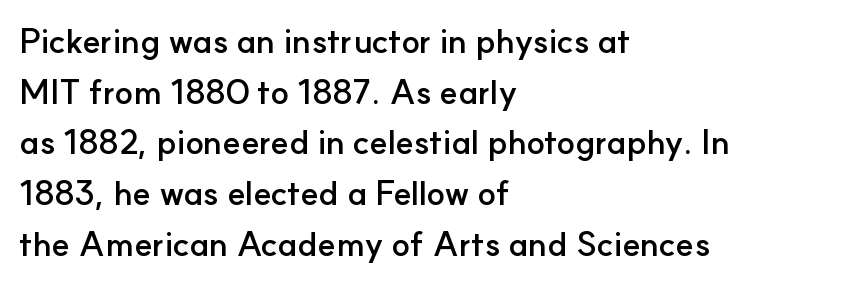
{"serif": "no", "italic": "no", "bold": "yes", "weight": "semibold", "width": "normal", "stroke_contrast": "low", "x_height": "small", "monospaced": "no", "underline": "no", "align": "left", "line_spacing": "normal", "line_spacing_ratio": 1.49, "letter_spacing": "normal", "letter_spacing_em": 0.0, "glyph_px": 34}
